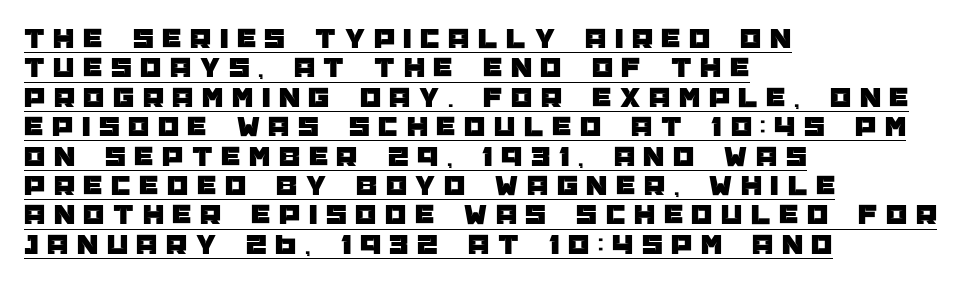
The image shows 30 px sans-serif type, upright; set left-aligned, tight line spacing (0.98x), unusually wide letter spacing (+0.29 em), underlined; low stroke contrast and a large x-height.
